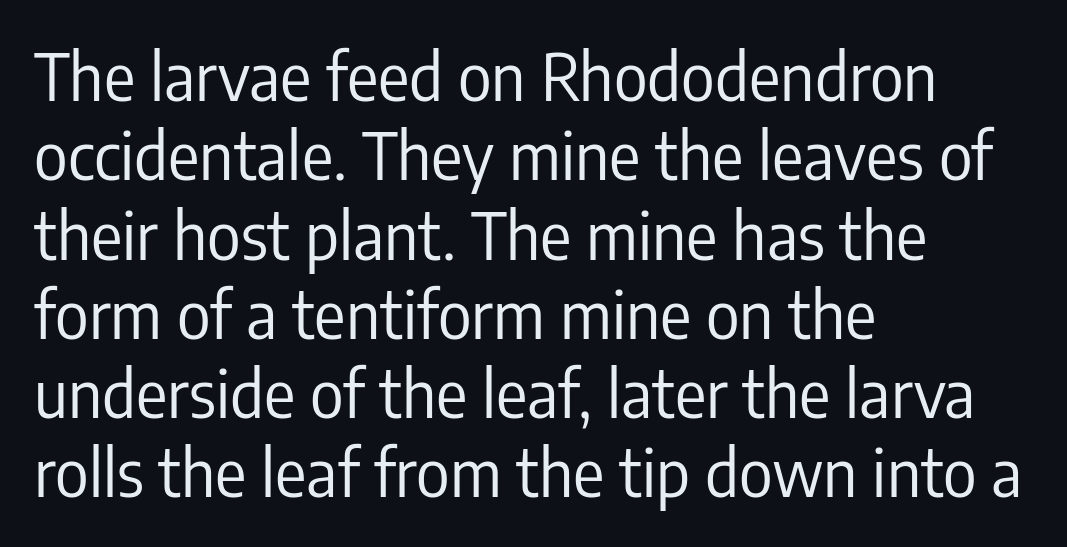
The typeface has the unassuming heft of standard copy or less. One-word summary of the alignment: left. Spacing verdict: proportional, widths tailored to each character. Descenders hang freely into open space. Caption: standard tracking, unaltered. Observe the absence of serifs on each vertical stroke in this sample.
